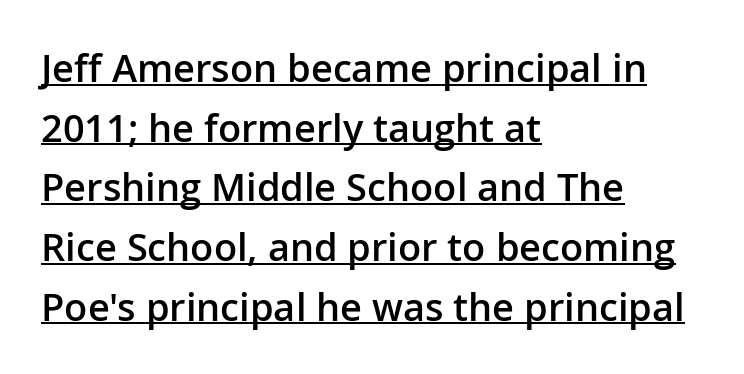
{"serif": "no", "italic": "no", "bold": "semi", "weight": "semibold", "width": "normal", "stroke_contrast": "low", "x_height": "medium", "monospaced": "no", "underline": "yes", "align": "left", "line_spacing": "normal", "line_spacing_ratio": 1.57, "letter_spacing": "normal", "letter_spacing_em": 0.0, "glyph_px": 38}
